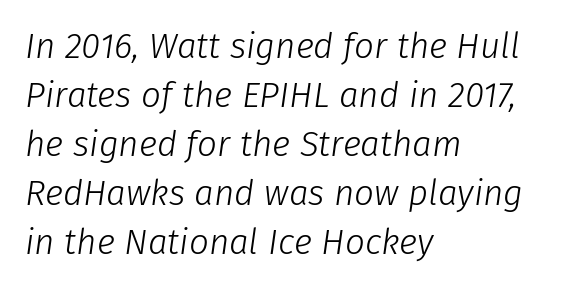
The image shows 35 px light type, italic (leaning right); set left-aligned, normal line spacing (1.4x), normal letter spacing, not underlined; low stroke contrast and a medium x-height.
